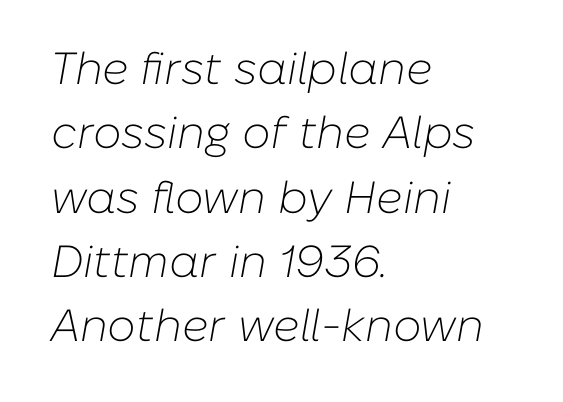
The image shows 45 px light type, italic (leaning right); set left-aligned, normal line spacing (1.43x), normal letter spacing, not underlined; low stroke contrast and a medium x-height.
